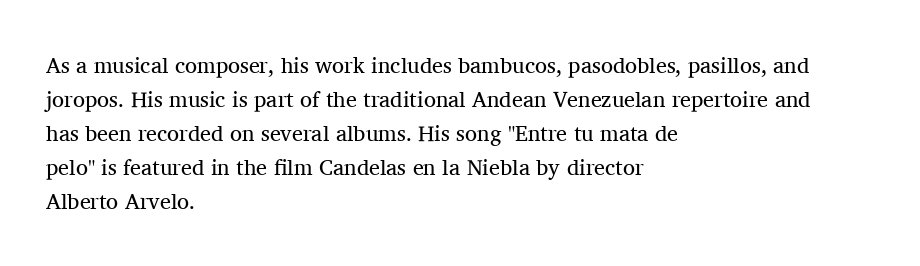
Caption: multi-line text, flush left, ragged right. Rendered with straight, roman letterforms. Beneath every word, the page is bare. Weight: not bold — regular or lighter. Nobody touched the tracking dial on this one. Vertically, the passage feels balanced, rows spaced as you'd expect.
